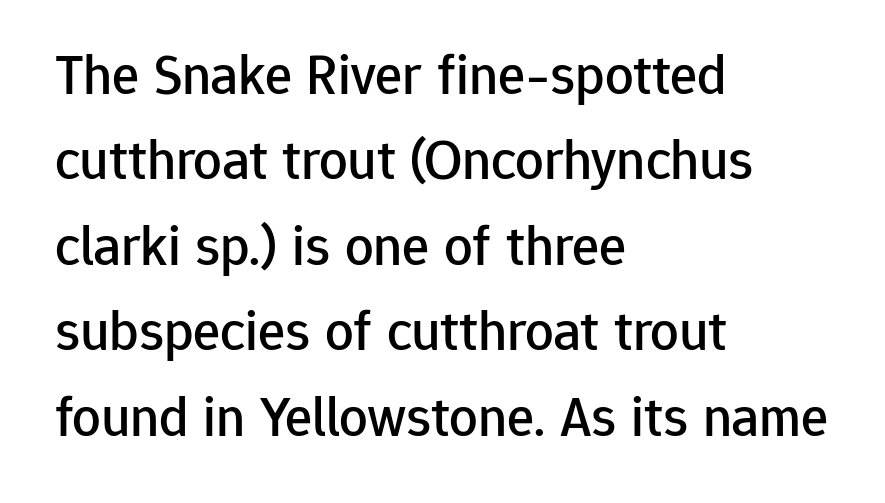
The image shows 57 px sans-serif type, upright; set left-aligned, normal line spacing (1.5x), normal letter spacing, not underlined; low stroke contrast and a medium x-height.
